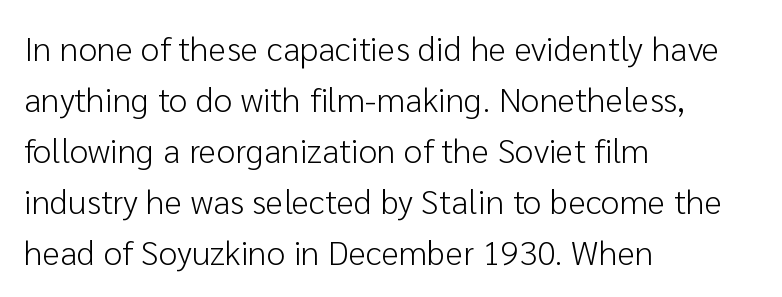
The image shows 34 px light sans-serif type, upright; set left-aligned, normal line spacing (1.5x), normal letter spacing, not underlined; low stroke contrast and a medium x-height.
